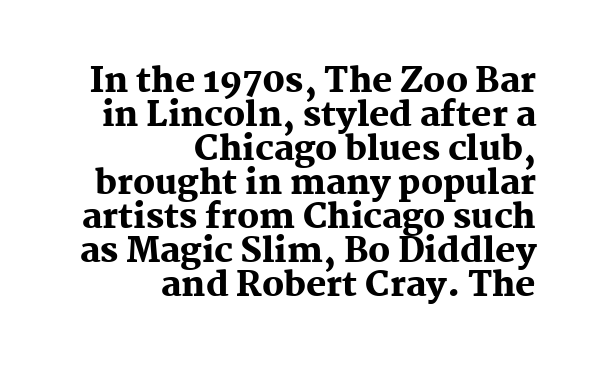
The image shows 34 px heavy serif type, upright; set right-aligned, tight line spacing (1.0x), normal letter spacing, not underlined; medium stroke contrast and a medium x-height.
